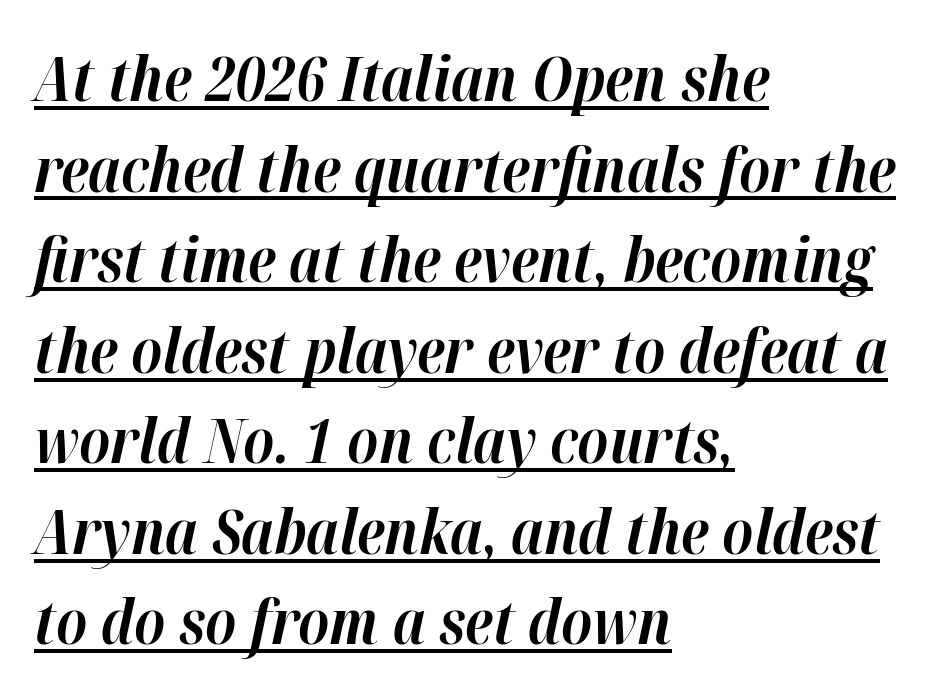
The rendering uses a bold face; every stroke is thick and dark. In CSS terms this would be text-align: left. Character widths vary here, with narrow letters taking less room than wide ones. The horizontal fit of the characters is conventional and even.
